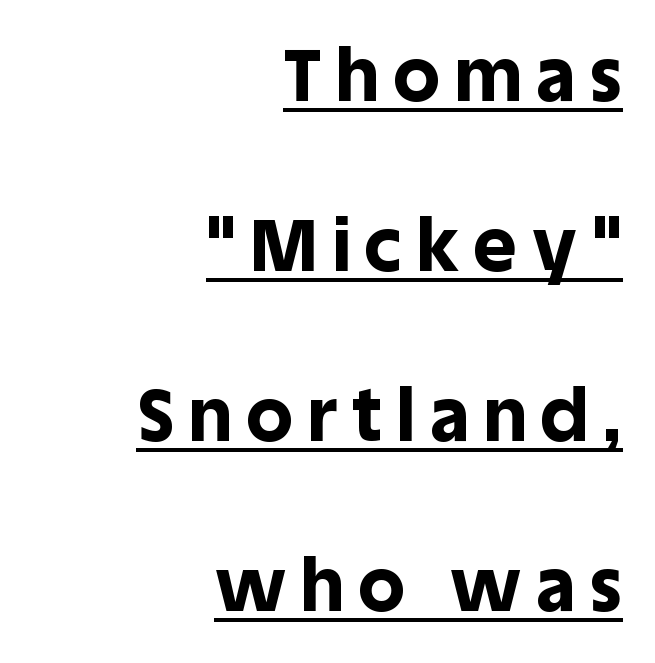
{"serif": "no", "italic": "no", "bold": "yes", "weight": "bold", "width": "normal", "x_height": "large", "monospaced": "no", "underline": "yes", "align": "right", "line_spacing": "loose", "line_spacing_ratio": 2.33, "letter_spacing": "wide", "letter_spacing_em": 0.21, "glyph_px": 73}
